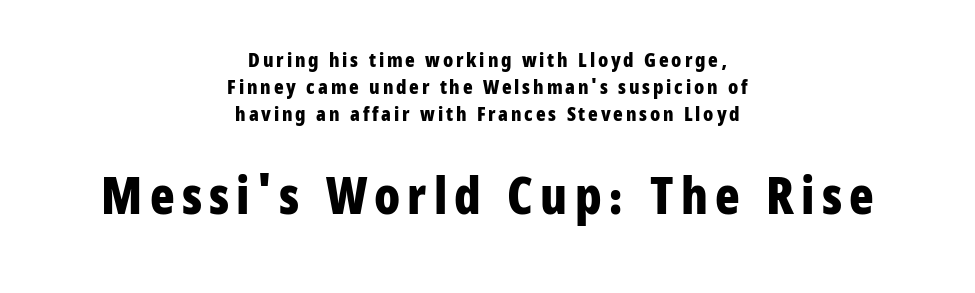
{"serif": "no", "italic": "no", "bold": "yes", "weight": "bold", "width": "condensed", "stroke_contrast": "low", "x_height": "medium", "monospaced": "no", "underline": "no", "align": "center", "line_spacing": "normal", "line_spacing_ratio": 1.36, "larger_block": "second", "size_ratio": 2.55, "glyph_px": 51}
